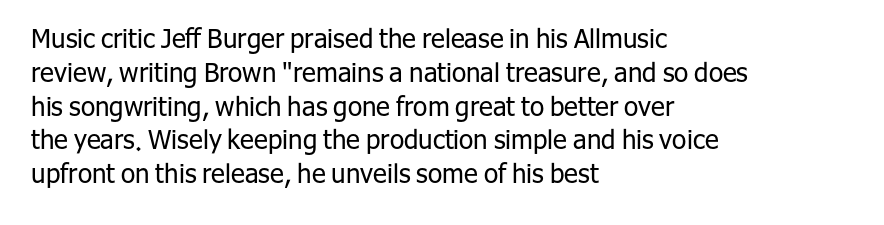
Q: Is the text bold? A: No.
Q: Is the text italic (slanted)? A: No, it is upright.
Q: Is the text underlined? A: No.
Q: How is the paragraph aligned? A: Left-aligned.
Q: Is the spacing between letters normal or unusually wide? A: Normal.
Q: Is the spacing between lines tight, normal or loose? A: Normal.
